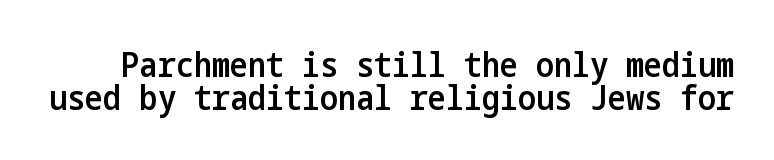
Q: Is the text bold? A: Semi-bold.
Q: Is the text italic (slanted)? A: No, it is upright.
Q: Is the typeface a serif or a sans-serif typeface? A: Sans-serif.
Q: Is the text underlined? A: No.
Q: Is the spacing between letters normal or unusually wide? A: Normal.
Q: Is the spacing between lines tight, normal or loose? A: Tight.
Q: Width (condensed, normal, or wide)? A: Condensed.
Q: Stroke contrast? A: Low.
Q: x-height? A: Medium.
